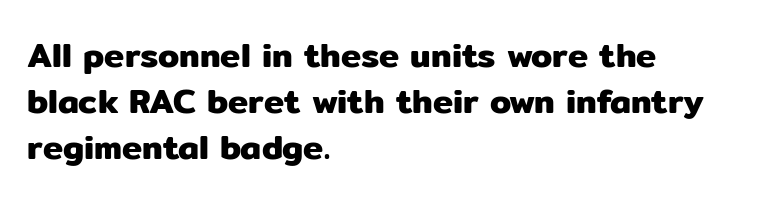
The lettering holds an erect, upright posture throughout. The space beneath each line is pristine and unruled. Regarding serifs, this sample does without them. These lines stack with their left ends in a neat column. The rendering uses natural spacing where letterforms have individual widths.
